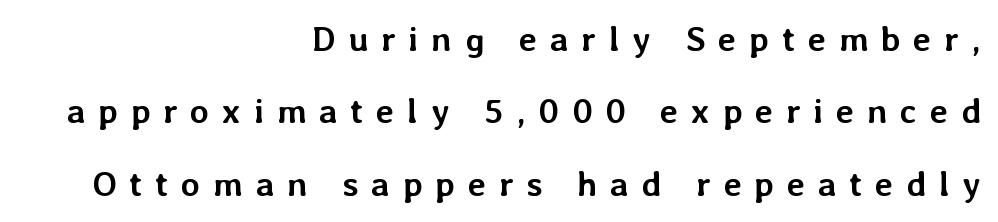
{"italic": "no", "bold": "yes", "weight": "semibold", "width": "normal", "stroke_contrast": "low", "x_height": "medium", "monospaced": "no", "underline": "no", "align": "right", "line_spacing": "loose", "line_spacing_ratio": 2.07, "letter_spacing": "wide", "letter_spacing_em": 0.36, "glyph_px": 35}
